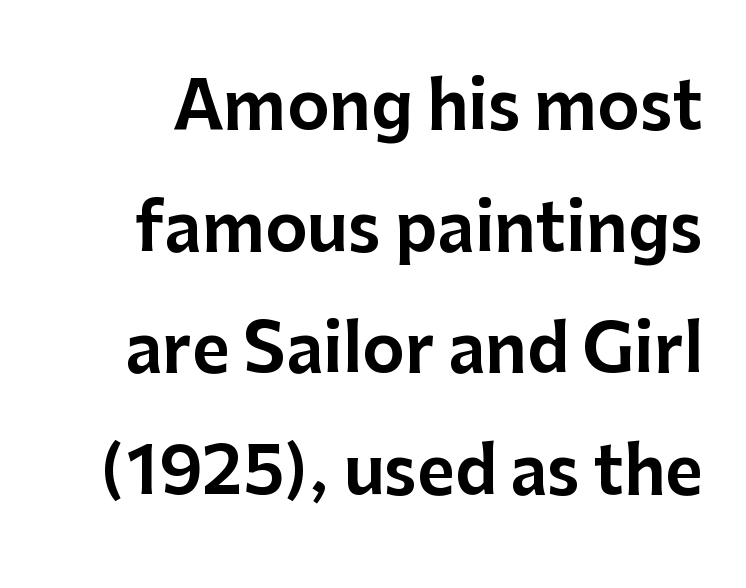
Typographically, this falls in the sans-serif category. Plain, unruled lines of type. A roman cut, with each character standing at attention. Think of a printed novel: that variable character pitch is what you see here. What stands out about the letter spacing? Nothing — it is the standard amount.
